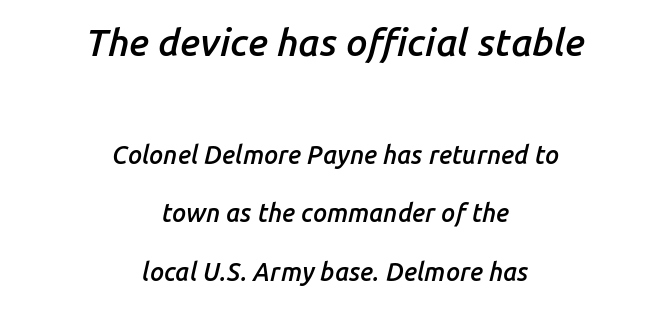
These lines were composed using italics. No extra tracking has been applied to these lines. The specimen omits any rule beneath the text block's lines. The letters are semibold — heavier than regular but short of a full bold.
